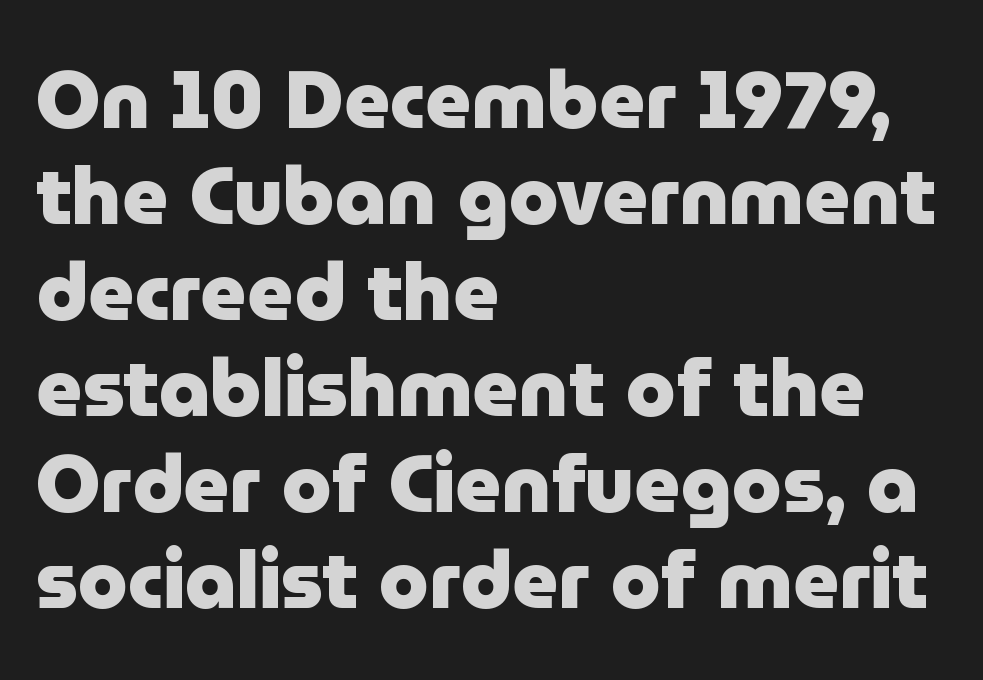
No italicization has been applied; the sample stays upright. In CSS terms this would be text-align: left. Its strokes are broad and dark, the hallmark of bold type. Honestly, the letter spacing is just normal — you wouldn't notice it. Are there feet on the stems? There aren't — it's a sans. Has an underline been added? It has not.
